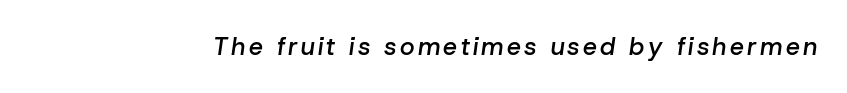
The image shows 25 px text type, italic (leaning right); set not underlined.
